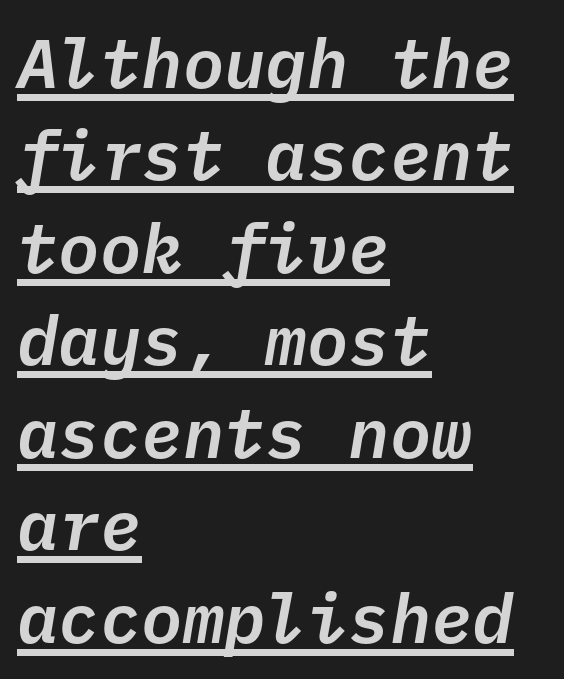
{"italic": "yes", "lean": "right", "slant_degrees": 10, "width": "normal", "stroke_contrast": "low", "x_height": "medium", "monospaced": "yes", "underline": "yes", "align": "left", "line_spacing": "normal", "line_spacing_ratio": 1.34, "letter_spacing": "normal", "letter_spacing_em": 0.0, "glyph_px": 69}
